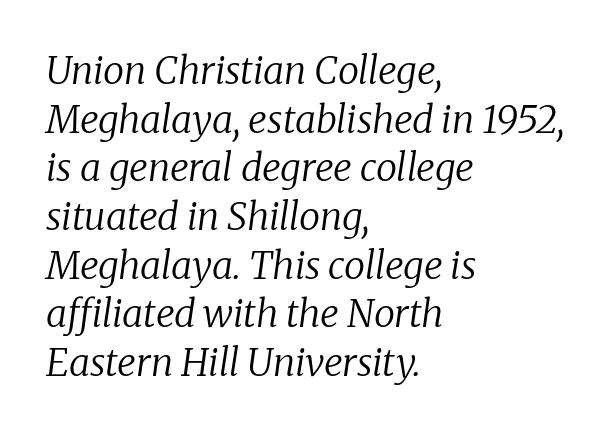
The image shows 38 px regular-weight serif type, italic (leaning right); set left-aligned, normal line spacing (1.28x), normal letter spacing, not underlined; low stroke contrast and a medium x-height.
